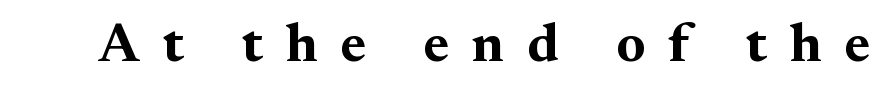
{"serif": "yes", "italic": "no", "bold": "yes", "weight": "bold", "width": "normal", "stroke_contrast": "medium", "x_height": "small", "monospaced": "no", "underline": "no", "letter_spacing": "wide", "letter_spacing_em": 0.43, "glyph_px": 54}
